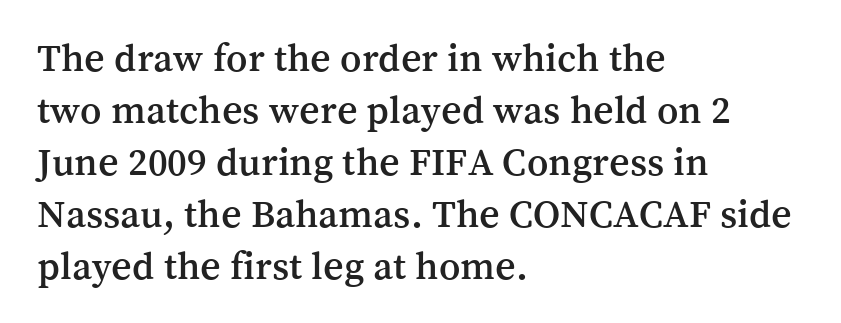
Where is the straight margin? On the left. Old-style or modern, the face here clearly has serifs. Here the designer chose a conventional face with non-uniform glyph widths. Italic: no, the glyphs are upright roman. The passage shown has conventional tracking throughout.
